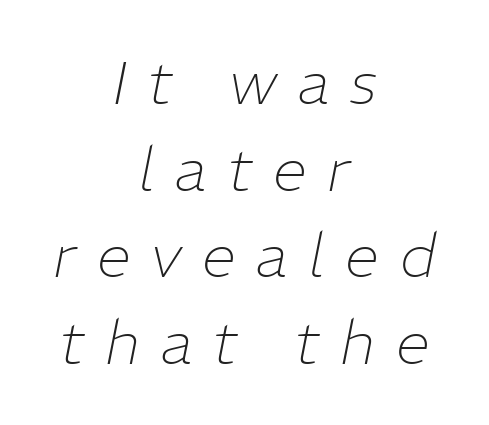
Q: Is the text bold? A: No.
Q: Is the text italic (slanted)? A: Yes, it leans right by about 11 degrees.
Q: Is the text underlined? A: No.
Q: How is the paragraph aligned? A: Centered.
Q: Is the spacing between letters normal or unusually wide? A: Unusually wide.
Q: Is the spacing between lines tight, normal or loose? A: Normal.
Q: Width (condensed, normal, or wide)? A: Normal.
Q: Stroke contrast? A: Low.
Q: x-height? A: Medium.
Q: Monospaced? A: No.
